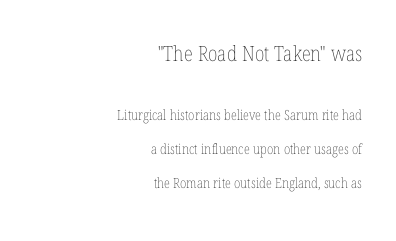
Q: Is the text bold? A: No.
Q: Is the text italic (slanted)? A: No, it is upright.
Q: Is the text underlined? A: No.
Q: How is the paragraph aligned? A: Right-aligned.
Q: Is the spacing between letters normal or unusually wide? A: Normal.
Q: Is the spacing between lines tight, normal or loose? A: Loose.
Q: Which block of text is set in a larger size, the first (top) or the second (bottom)? A: The first (top) one.
